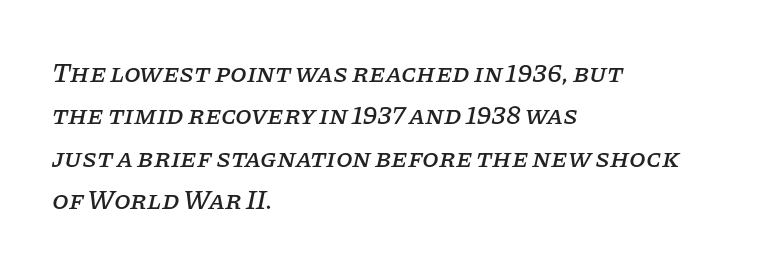
Compared with typical body copy, the letter spacing here is the same. Short and long lines alike share a common starting point at left. Horizontal bands of white between lines are of average thickness. Bare-footed words on every line. The glyphs look as if they've been sheared to an angle.
